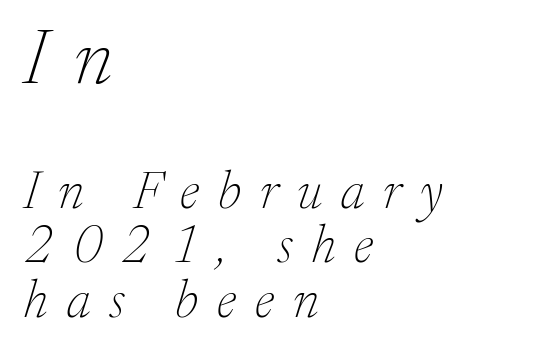
The image shows 79 px thin serif type, italic (leaning right); set left-aligned, tight line spacing (1.03x), unusually wide letter spacing (+0.36 em), not underlined; the first (top) block is 1.49x larger; low stroke contrast and a medium x-height.
